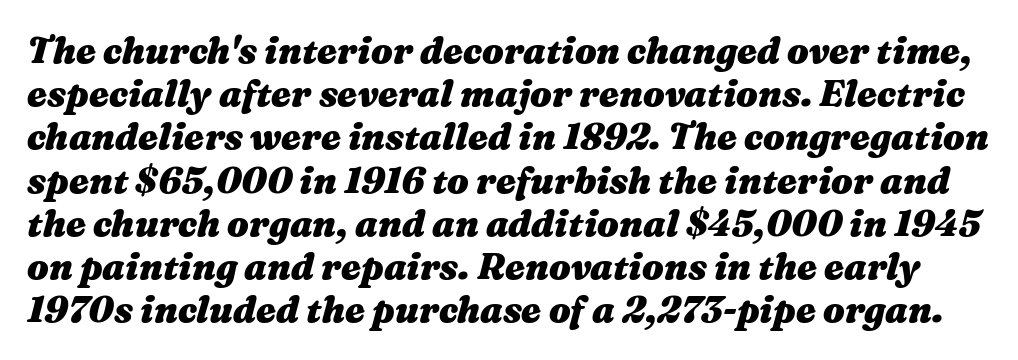
Here the designer chose a conventional face with non-uniform glyph widths. Notice how the stems are inclined rather than vertical — that's the hallmark of italics. Glance below the letters and you will spot only blank space. Typesetter's note: full bold, strokes at maximum text heaviness. The type is set solid horizontally, with unmodified tracking.
